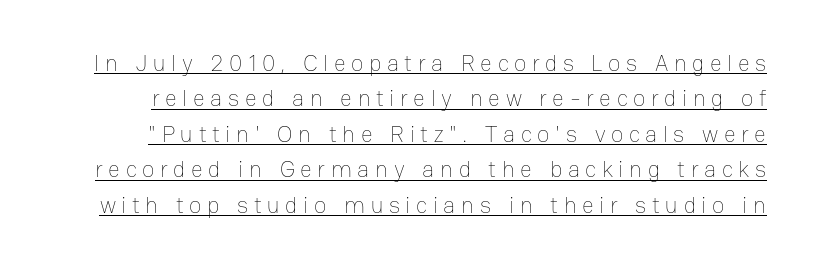
Q: Is the text bold? A: No.
Q: Is the text italic (slanted)? A: No, it is upright.
Q: Is the text underlined? A: Yes.
Q: Is the spacing between letters normal or unusually wide? A: Unusually wide.
Q: Is the spacing between lines tight, normal or loose? A: Normal.
